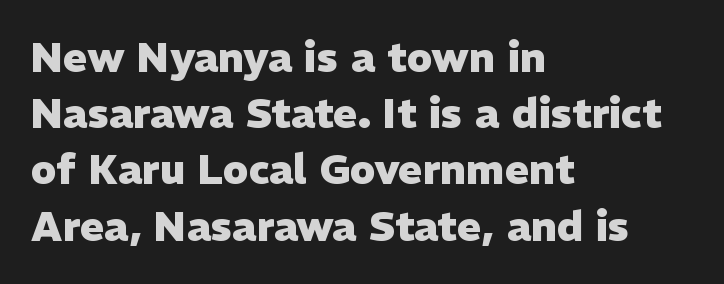
Unmarked baselines from the first word to the last. Typographically, this falls in the sans-serif category. These lines are rendered in a variable-pitch font. The leading is moderate, giving the passage an even texture. Look at the tracking — it's just the regular setting, nothing added. I'd describe the lettering as bold — thick and assertive.
